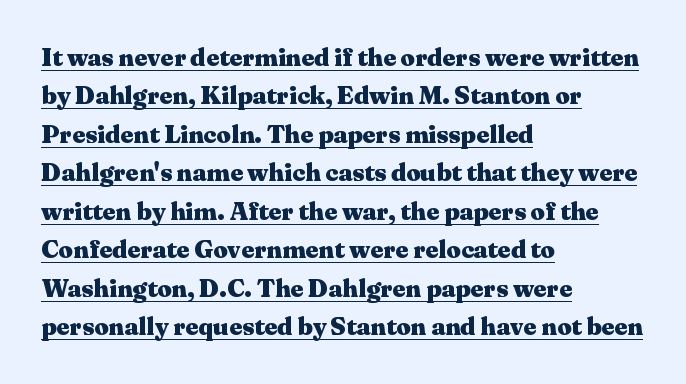
This is underlined copy, the kind a proofreader might mark for attention. Is the letter spacing exaggerated? No — it looks like the ordinary default. This is the regular roman posture of the typeface. Regular leading.
